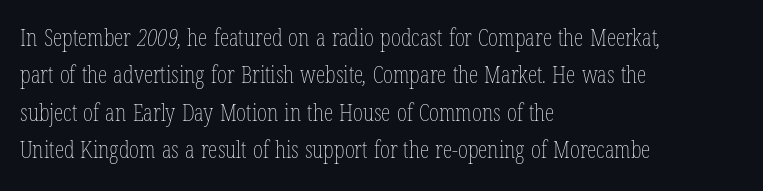
No letter is thick-stroked: the sample isn't bold. Descenders hang freely into open space. Leading: standard. Short note: letters normally spaced.
